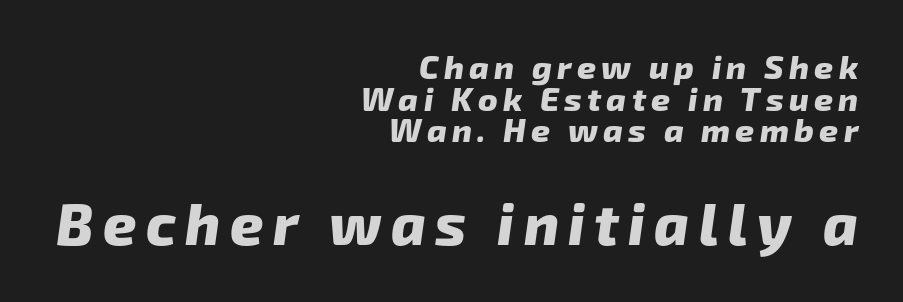
These lines are rendered in a variable-pitch font. Words float on clear page, feet unadorned. Set as a true bold cut, around the 700 mark. If you squint, the bottom block still reads clearly — it's the larger of the two. In terms of letterform style, serifs are entirely absent. A student would call this right alignment; a typographer would say flush right, rag left.
